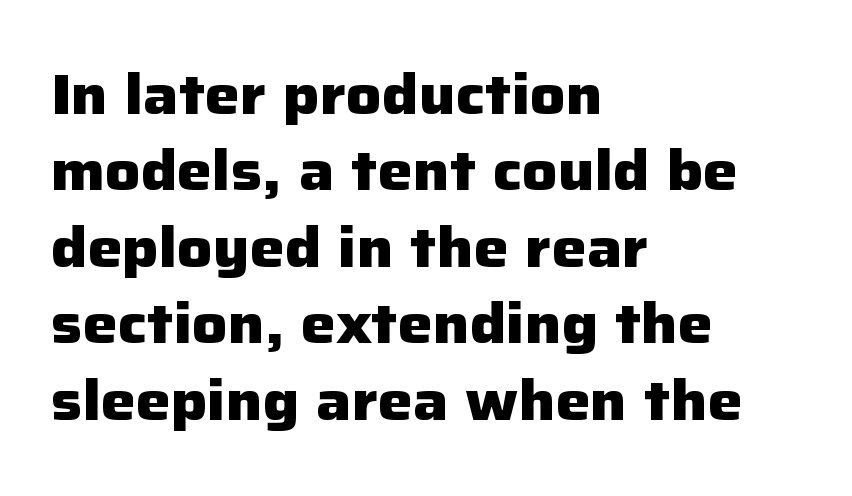
Q: Is the text bold? A: Yes.
Q: Is the text italic (slanted)? A: No, it is upright.
Q: Is the typeface a serif or a sans-serif typeface? A: Sans-serif.
Q: Is the text underlined? A: No.
Q: How is the paragraph aligned? A: Left-aligned.
Q: Is the spacing between letters normal or unusually wide? A: Normal.
Q: Is the spacing between lines tight, normal or loose? A: Normal.
Q: Width (condensed, normal, or wide)? A: Normal.
Q: Stroke contrast? A: Low.
Q: x-height? A: Medium.
Q: Monospaced? A: No.
